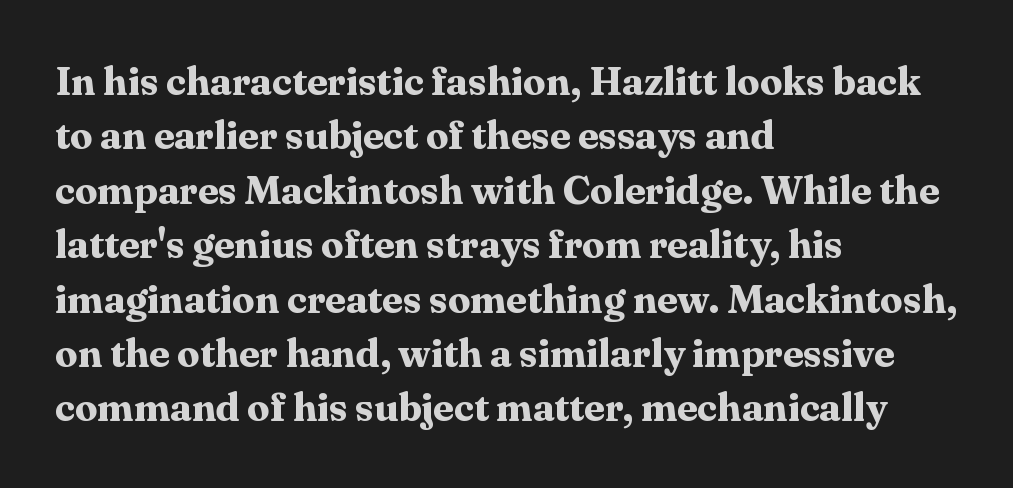
Q: Is the text bold? A: Yes.
Q: Is the text italic (slanted)? A: No, it is upright.
Q: Is the typeface a serif or a sans-serif typeface? A: Serif.
Q: Is the text underlined? A: No.
Q: How is the paragraph aligned? A: Left-aligned.
Q: Is the spacing between letters normal or unusually wide? A: Normal.
Q: Is the spacing between lines tight, normal or loose? A: Normal.
Q: Width (condensed, normal, or wide)? A: Normal.
Q: Stroke contrast? A: Medium.
Q: x-height? A: Medium.
Q: Monospaced? A: No.
